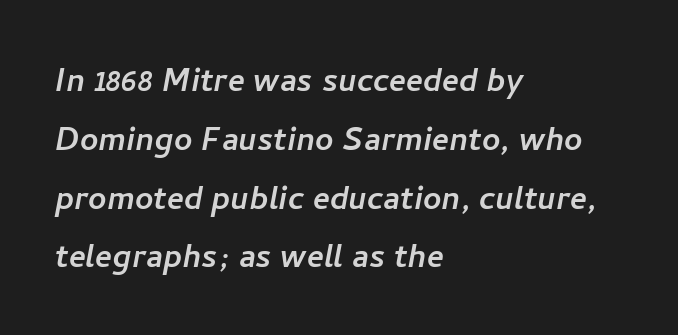
This rendering features lettering with no underline. Between one letter and the next there's only the usual sliver of space. Each letter's strokes conclude bluntly, with no projecting serifs. Spacing verdict: proportional, widths tailored to each character.
